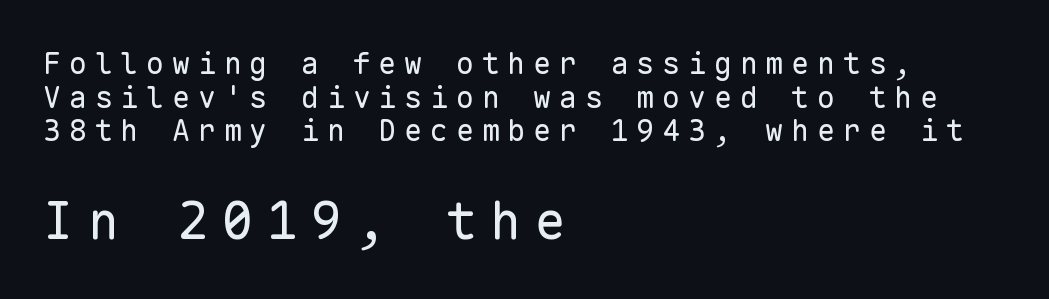
{"serif": "no", "italic": "no", "bold": "no", "weight": "regular", "width": "normal", "stroke_contrast": "low", "x_height": "medium", "monospaced": "yes", "underline": "no", "align": "left", "line_spacing": "tight", "line_spacing_ratio": 1.12, "letter_spacing": "wide", "letter_spacing_em": 0.26, "larger_block": "second", "size_ratio": 1.73, "glyph_px": 52}
